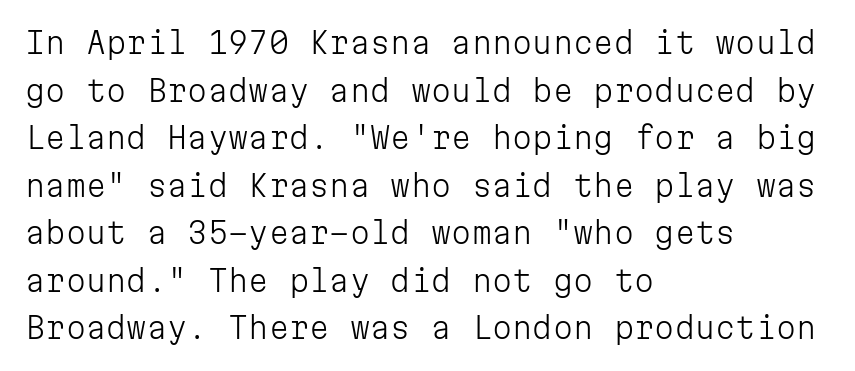
The image shows 29 px light sans-serif type, upright, monospaced; set left-aligned, normal line spacing (1.64x), normal letter spacing, not underlined; low stroke contrast and a medium x-height.
